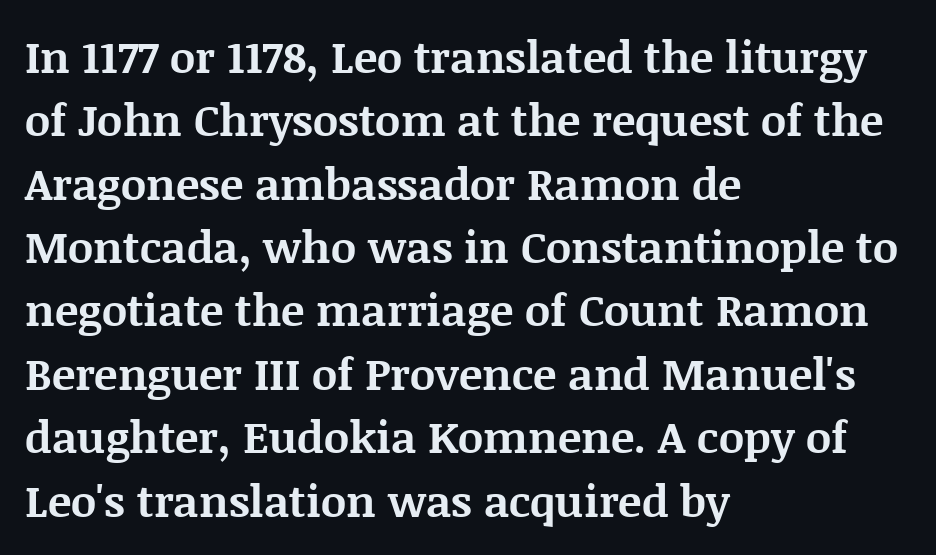
Q: Is the text bold? A: Yes.
Q: Is the text italic (slanted)? A: No, it is upright.
Q: Is the typeface a serif or a sans-serif typeface? A: Serif.
Q: Is the text underlined? A: No.
Q: How is the paragraph aligned? A: Left-aligned.
Q: Is the spacing between letters normal or unusually wide? A: Normal.
Q: Is the spacing between lines tight, normal or loose? A: Normal.
Q: Width (condensed, normal, or wide)? A: Normal.
Q: Stroke contrast? A: Medium.
Q: x-height? A: Large.
Q: Monospaced? A: No.
